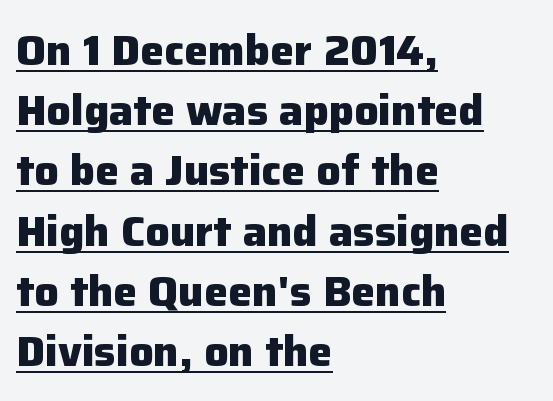
The image shows 43 px heavy sans-serif type, upright; set left-aligned, normal line spacing (1.4x), normal letter spacing, underlined; low stroke contrast and a medium x-height.
